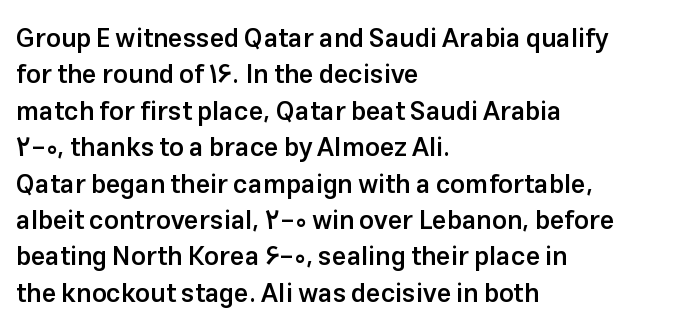
The image shows 26 px text type, upright; set left-aligned, normal line spacing (1.4x), normal letter spacing, not underlined.
